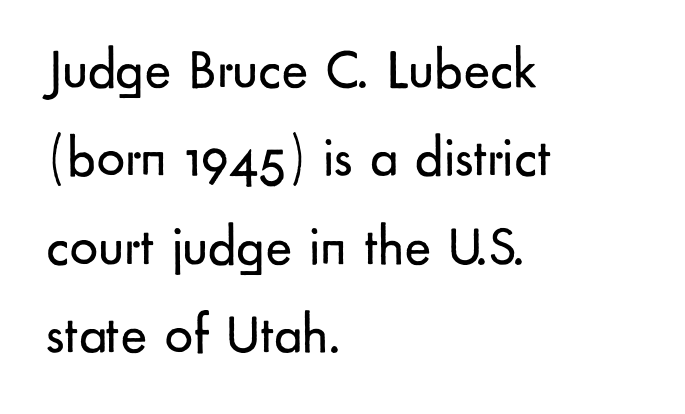
{"serif": "no", "italic": "no", "bold": "no", "weight": "regular", "width": "normal", "stroke_contrast": "low", "x_height": "small", "monospaced": "no", "underline": "no", "align": "left", "line_spacing": "normal", "line_spacing_ratio": 1.58, "letter_spacing": "normal", "letter_spacing_em": 0.0, "glyph_px": 56}
